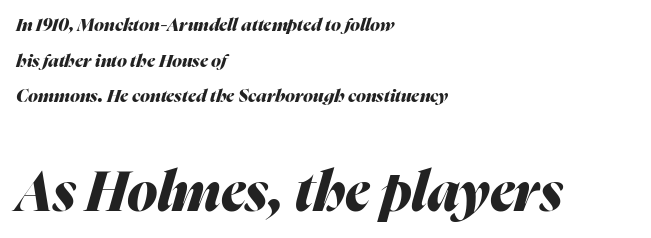
As a designer I'd log this as weight 700, bold. Beneath every word, the page is bare. Is the letter spacing exaggerated? No — it looks like the ordinary default. Does the copy run flush right? No — it runs flush left. Two sizes are in play, and the larger belongs to the second block. Is this a fixed-width face? No — the glyphs have proportional, varying widths.
